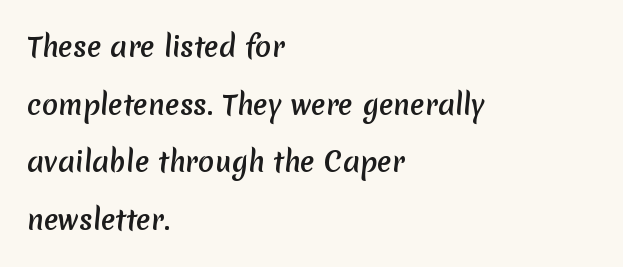
The image shows 27 px bold type; set left-aligned, loose line spacing (2.13x), normal letter spacing, not underlined.
